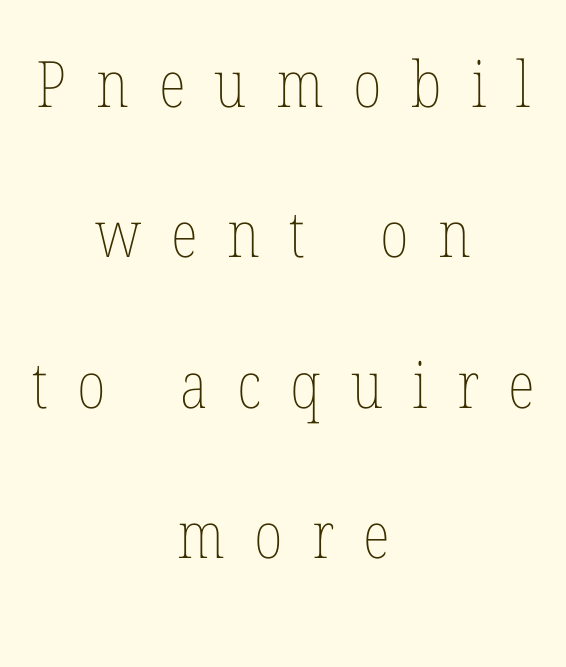
{"italic": "no", "bold": "no", "weight": "thin", "width": "condensed", "stroke_contrast": "low", "x_height": "medium", "monospaced": "no", "underline": "no", "align": "center", "line_spacing": "loose", "line_spacing_ratio": 2.35, "letter_spacing": "wide", "letter_spacing_em": 0.46, "glyph_px": 64}
